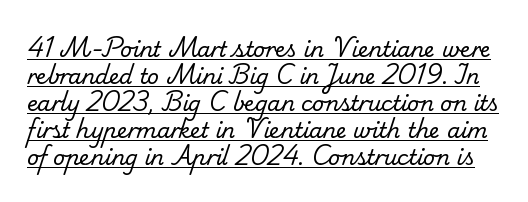
Q: Is the text bold? A: No.
Q: Is the text underlined? A: Yes.
Q: Is the spacing between letters normal or unusually wide? A: Normal.
Q: Is the spacing between lines tight, normal or loose? A: Normal.
